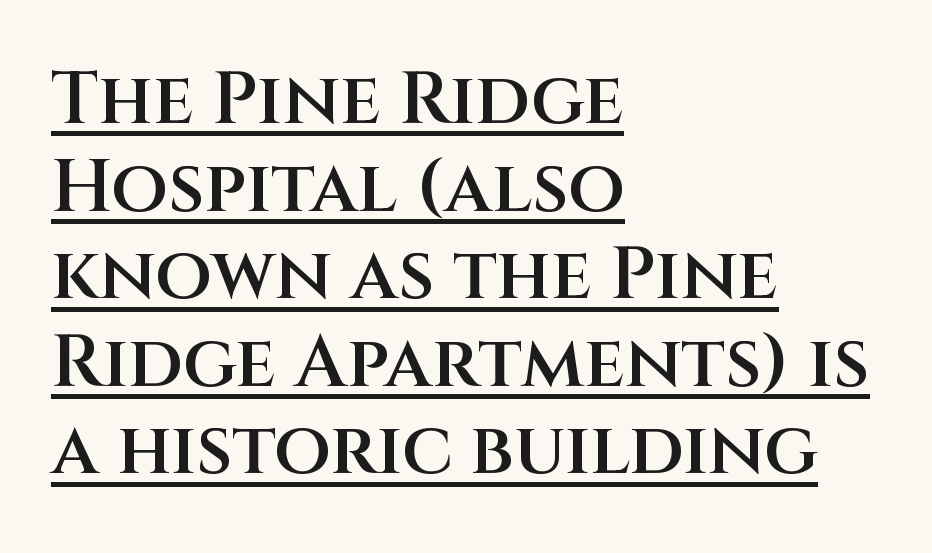
Q: Is the text bold? A: Semi-bold.
Q: Is the text italic (slanted)? A: No, it is upright.
Q: Is the typeface a serif or a sans-serif typeface? A: Sans-serif.
Q: Is the text underlined? A: Yes.
Q: How is the paragraph aligned? A: Left-aligned.
Q: Is the spacing between letters normal or unusually wide? A: Normal.
Q: Width (condensed, normal, or wide)? A: Normal.
Q: Stroke contrast? A: Medium.
Q: x-height? A: Large.
Q: Monospaced? A: No.
